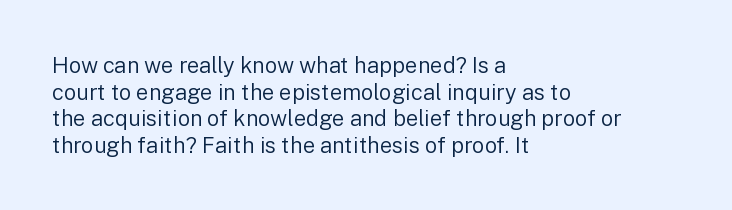
The image shows 22 px text type, upright; set left-aligned, line spacing 1.21x, normal letter spacing, not underlined.
